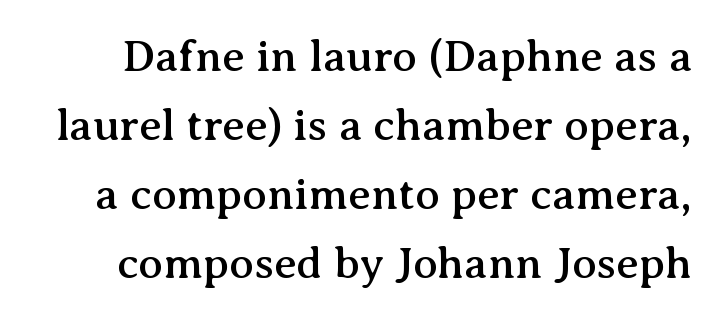
The image shows 45 px serif type, upright; set normal line spacing (1.53x), normal letter spacing, not underlined; medium stroke contrast and a medium x-height.
